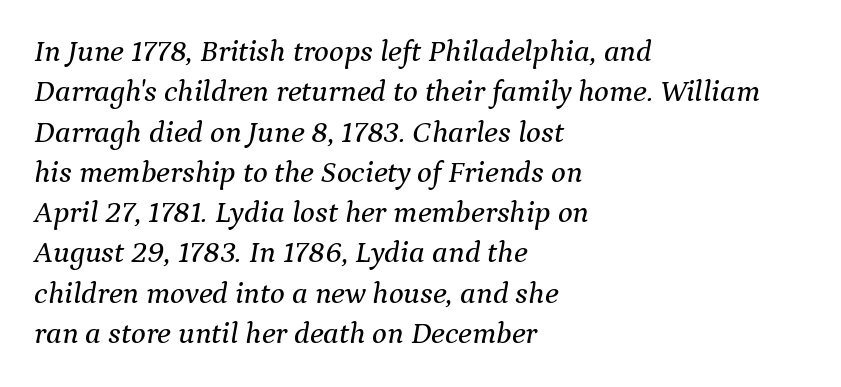
The image shows 31 px serif type, italic (leaning right); set left-aligned, normal line spacing (1.3x), normal letter spacing, not underlined; medium stroke contrast and a medium x-height.
